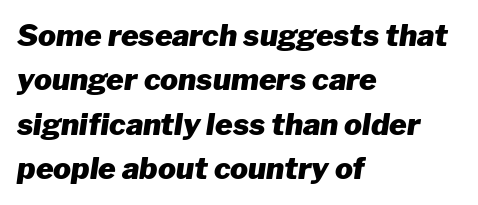
The image shows 30 px heavy type, italic (leaning right); set left-aligned, normal line spacing (1.48x), normal letter spacing, not underlined; low stroke contrast and a medium x-height.
